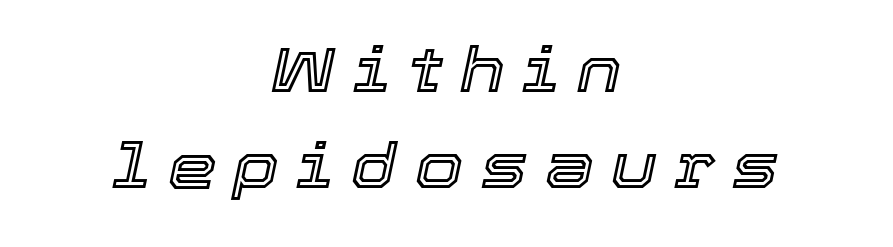
The image shows 62 px text type, italic (leaning right); set centered, normal line spacing (1.55x), unusually wide letter spacing (+0.28 em), not underlined; a medium x-height.
